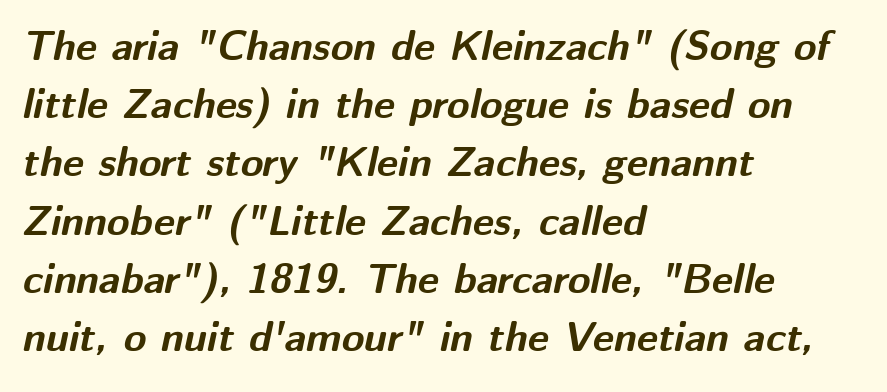
{"italic": "yes", "lean": "right", "slant_degrees": 12, "bold": "yes", "weight": "bold", "width": "normal", "stroke_contrast": "medium", "x_height": "medium", "monospaced": "no", "underline": "no", "align": "left", "line_spacing": "normal", "line_spacing_ratio": 1.42, "letter_spacing": "normal", "letter_spacing_em": 0.0, "glyph_px": 41}
